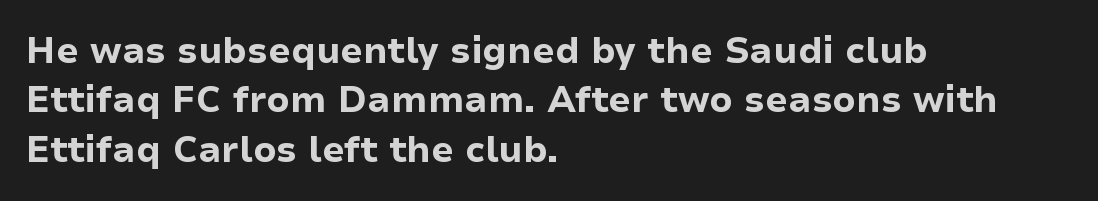
Q: Is the text bold? A: Yes.
Q: Is the text italic (slanted)? A: No, it is upright.
Q: Is the typeface a serif or a sans-serif typeface? A: Sans-serif.
Q: Is the text underlined? A: No.
Q: How is the paragraph aligned? A: Left-aligned.
Q: Is the spacing between letters normal or unusually wide? A: Normal.
Q: Is the spacing between lines tight, normal or loose? A: Normal.
Q: Width (condensed, normal, or wide)? A: Normal.
Q: Stroke contrast? A: Low.
Q: x-height? A: Medium.
Q: Monospaced? A: No.
